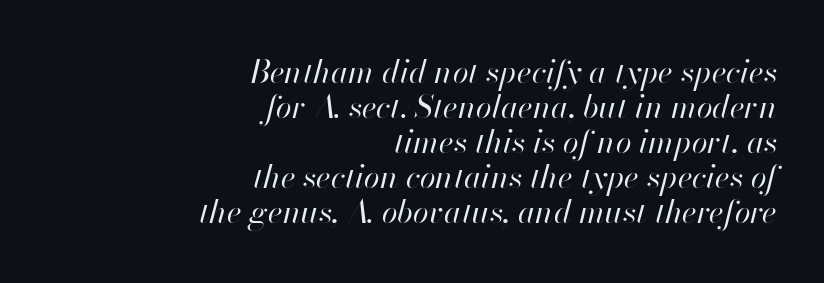
The image shows 32 px regular-weight type, italic (leaning right); set right-aligned, tight line spacing (1.09x), normal letter spacing, not underlined; high stroke contrast and a small x-height.
